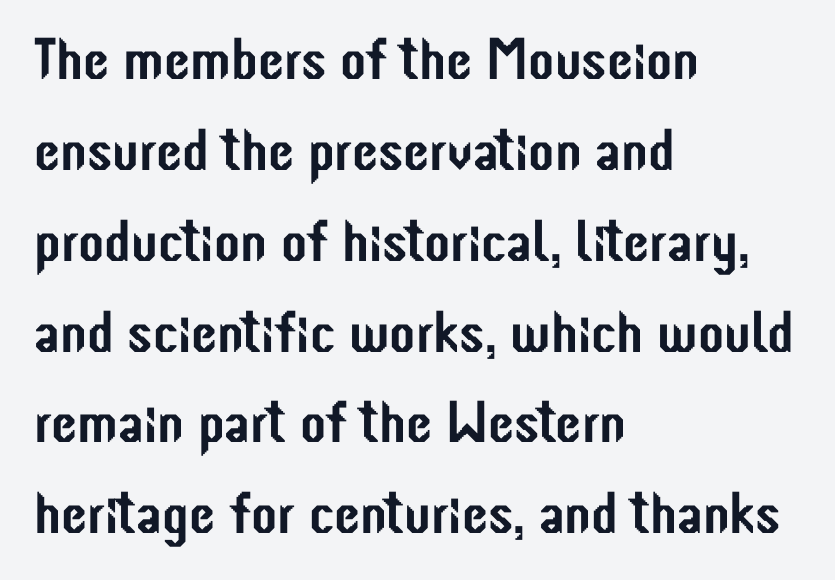
The rendering uses natural spacing where letterforms have individual widths. Nothing sits at the stroke ends, so this counts as sans-serif. Interline gaps are of average width in this sample. The line texture is even and compact thanks to regular tracking.
